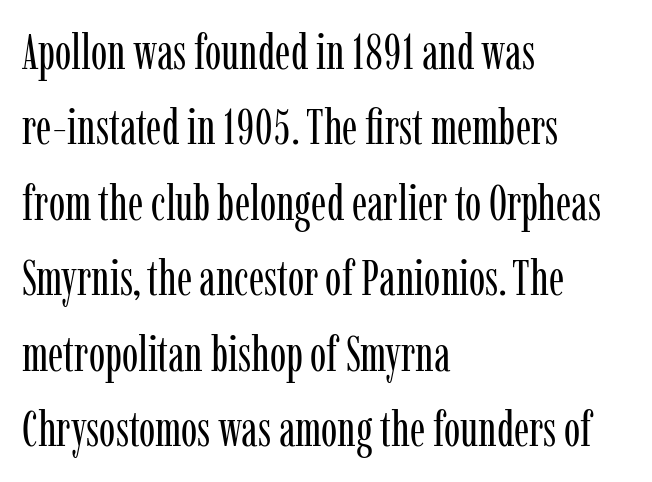
{"serif": "yes", "italic": "no", "bold": "no", "weight": "regular", "width": "condensed", "stroke_contrast": "low", "x_height": "medium", "monospaced": "no", "underline": "no", "align": "left", "line_spacing": "normal", "line_spacing_ratio": 1.54, "letter_spacing": "normal", "letter_spacing_em": 0.0, "glyph_px": 49}
